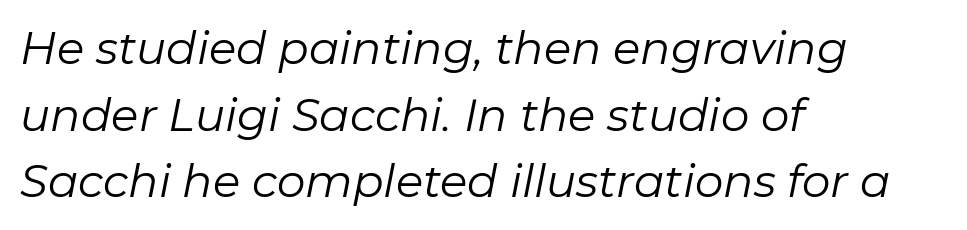
The image shows 45 px regular-weight type, italic (leaning right); set left-aligned, normal line spacing (1.48x), normal letter spacing, not underlined; low stroke contrast and a medium x-height.
